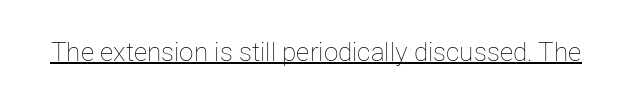
The image shows 26 px text type, upright; set normal letter spacing, underlined.
